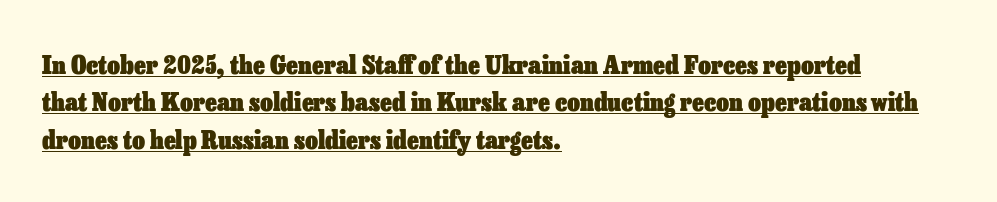
Weight check: bold — yes, fully. Italic: no, the glyphs are upright roman. Glyph-to-glyph distance matches everyday printed text. The space between consecutive lines is moderate. Line beginnings align vertically; line endings do not.
